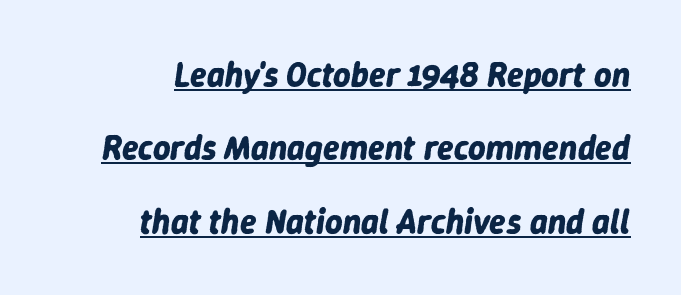
{"italic": "yes", "lean": "right", "slant_degrees": 9, "bold": "yes", "weight": "bold", "width": "normal", "stroke_contrast": "low", "x_height": "medium", "monospaced": "no", "underline": "yes", "align": "right", "line_spacing": "loose", "line_spacing_ratio": 2.16, "letter_spacing": "normal", "letter_spacing_em": 0.0, "glyph_px": 34}
